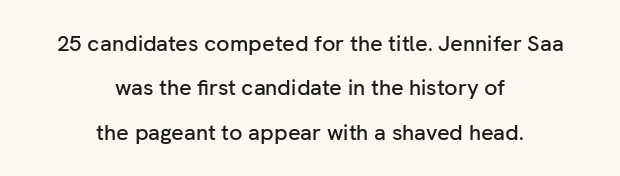
Q: Is the text italic (slanted)? A: No, it is upright.
Q: Is the text underlined? A: No.
Q: How is the paragraph aligned? A: Centered.
Q: Is the spacing between letters normal or unusually wide? A: Normal.
Q: Is the spacing between lines tight, normal or loose? A: Loose.
